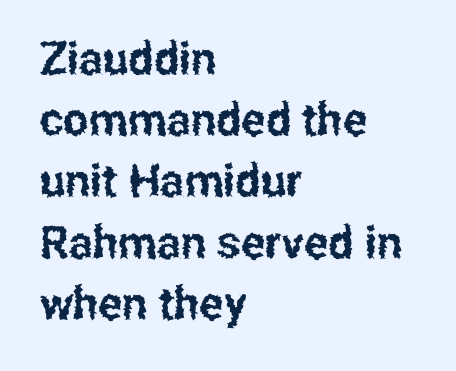
Q: Is the text italic (slanted)? A: No, it is upright.
Q: Is the typeface a serif or a sans-serif typeface? A: Sans-serif.
Q: Is the text underlined? A: No.
Q: How is the paragraph aligned? A: Left-aligned.
Q: Is the spacing between letters normal or unusually wide? A: Normal.
Q: Is the spacing between lines tight, normal or loose? A: Normal.
Q: Width (condensed, normal, or wide)? A: Condensed.
Q: Stroke contrast? A: Low.
Q: x-height? A: Medium.
Q: Monospaced? A: No.
